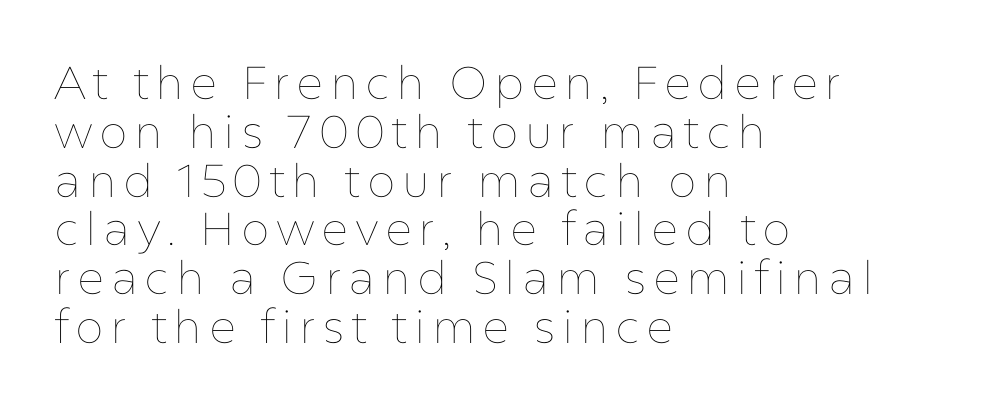
The image shows 46 px thin type, upright; set left-aligned, tight line spacing (1.06x), not underlined; low stroke contrast and a medium x-height.
